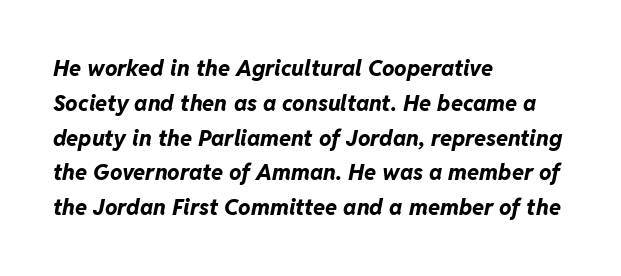
{"italic": "yes", "lean": "right", "slant_degrees": 11, "bold": "yes", "underline": "no", "align": "left", "line_spacing": "normal", "line_spacing_ratio": 1.58, "letter_spacing": "normal", "letter_spacing_em": 0.0, "glyph_px": 22}
